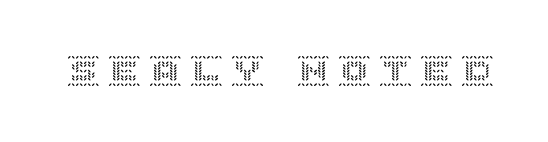
Unlike italic type, these characters show no tilt at all. The letters are spread apart with noticeably loose tracking. Check the space under the baseline: it is left empty.
